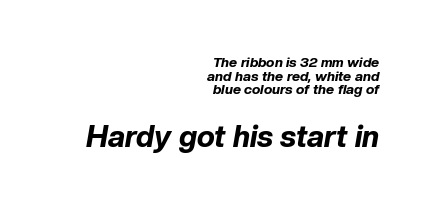
Q: Is the text bold? A: Yes.
Q: Is the text italic (slanted)? A: Yes, it leans right by about 10 degrees.
Q: Is the text underlined? A: No.
Q: How is the paragraph aligned? A: Right-aligned.
Q: Is the spacing between letters normal or unusually wide? A: Normal.
Q: Is the spacing between lines tight, normal or loose? A: Tight.
Q: Which block of text is set in a larger size, the first (top) or the second (bottom)? A: The second (bottom) one.
Q: Width (condensed, normal, or wide)? A: Normal.
Q: Stroke contrast? A: Low.
Q: x-height? A: Medium.
Q: Monospaced? A: No.
